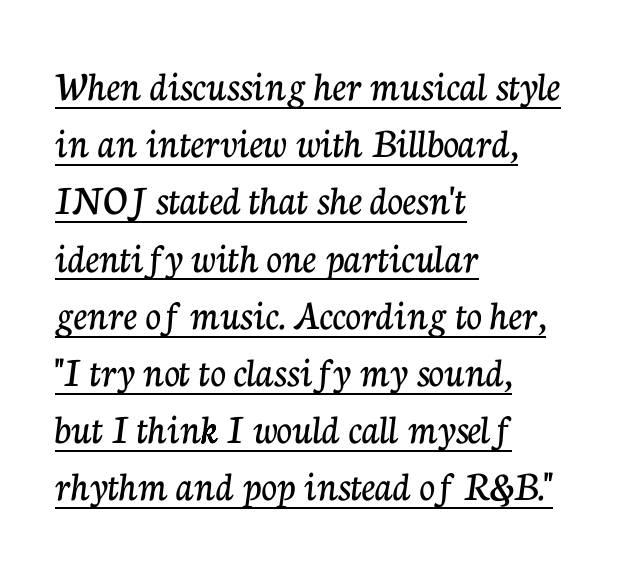
The image shows 43 px serif type; set left-aligned, normal line spacing (1.33x), normal letter spacing, underlined; low stroke contrast and a medium x-height.
